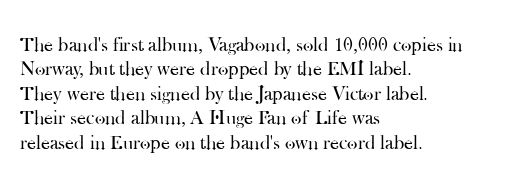
{"italic": "no", "bold": "no", "underline": "no", "align": "left", "line_spacing_ratio": 1.22, "letter_spacing": "normal", "letter_spacing_em": 0.0, "glyph_px": 20}
